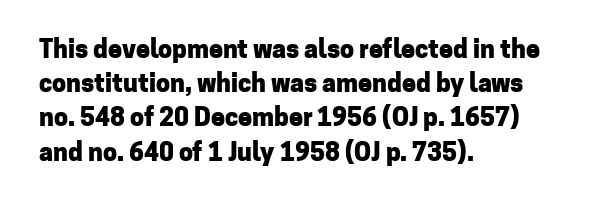
{"italic": "no", "bold": "yes", "underline": "no", "align": "left", "line_spacing": "normal", "line_spacing_ratio": 1.37, "letter_spacing": "normal", "letter_spacing_em": 0.0, "glyph_px": 25}
